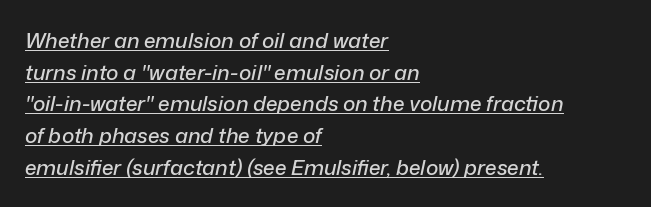
The image shows 21 px text type, italic (leaning right); set left-aligned, normal line spacing (1.51x), normal letter spacing, underlined.
